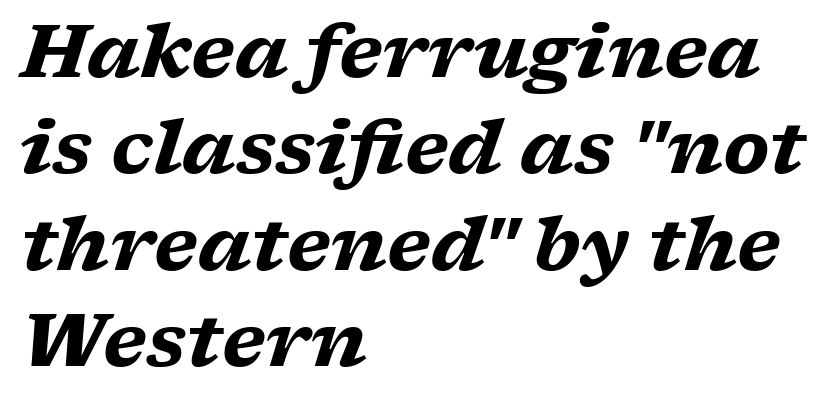
Lines of text with bare space underneath. Standard letterfit; no display-style spreading of the glyphs. Normally led — the rows are evenly, conventionally spaced. The designer went with a serif here, giving each stem small feet. I'd describe the lettering as bold — thick and assertive.
